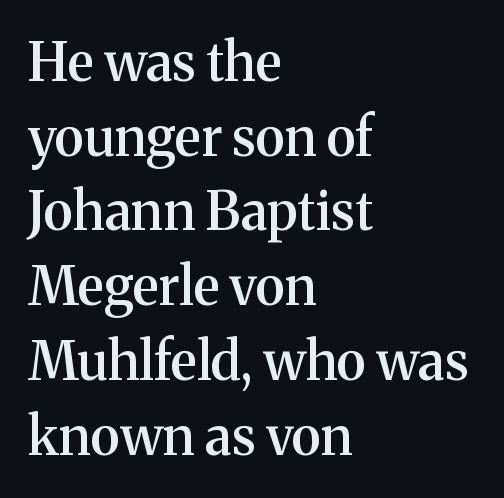
This rendering uses left alignment, leaving the right contour irregular. Each letter keeps its own natural width here, so spacing adapts to shape. This is roman type, the default non-slanted kind. The lines sit at an ordinary, default distance from one another. Stroke thickness is moderately raised; the sample reads as semibold.
